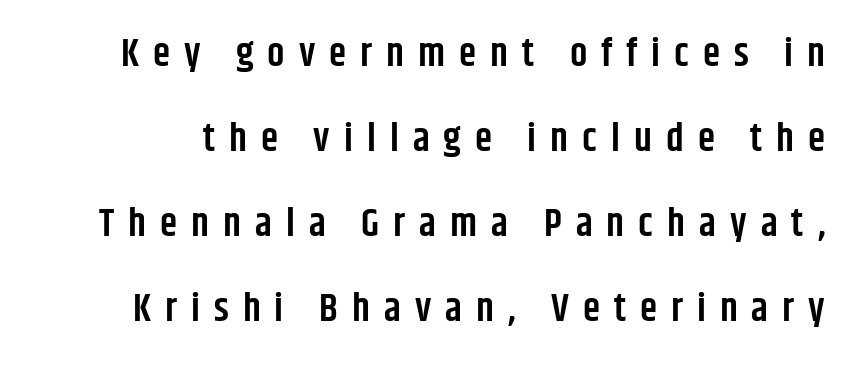
Strokes here are thickened, but only to semibold level. The face used here is proportionally spaced, like ordinary book or web type. The axis of the letterforms is exactly vertical. Font category for this specimen: sans-serif.
